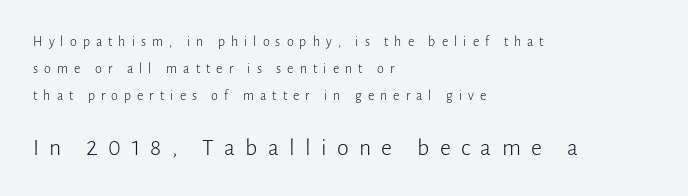
The image shows 24 px text type, upright; set left-aligned, loose line spacing (1.92x), unusually wide letter spacing (+0.43 em), not underlined; the second (bottom) block is 1.71x larger.
